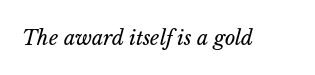
Q: Is the text bold? A: No.
Q: Is the text italic (slanted)? A: Yes, it leans right by about 14 degrees.
Q: Is the text underlined? A: No.
Q: Is the spacing between letters normal or unusually wide? A: Normal.
